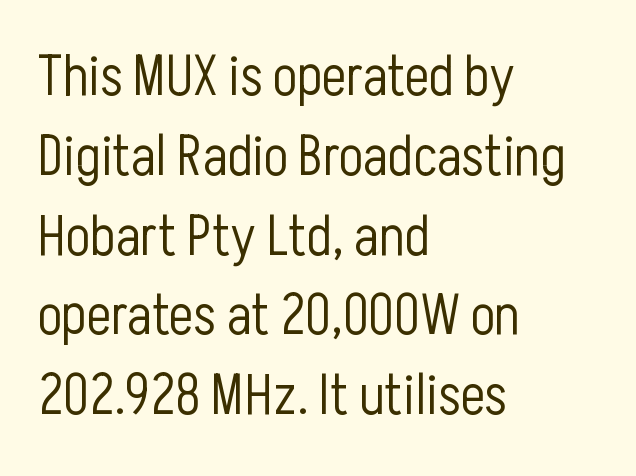
The image shows 57 px light, condensed sans-serif type, upright; set left-aligned, normal line spacing (1.4x), normal letter spacing, not underlined; low stroke contrast and a medium x-height.
